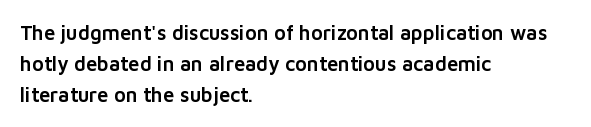
{"italic": "no", "underline": "no", "align": "left", "line_spacing": "normal", "line_spacing_ratio": 1.55, "letter_spacing": "normal", "letter_spacing_em": 0.0, "glyph_px": 20}
